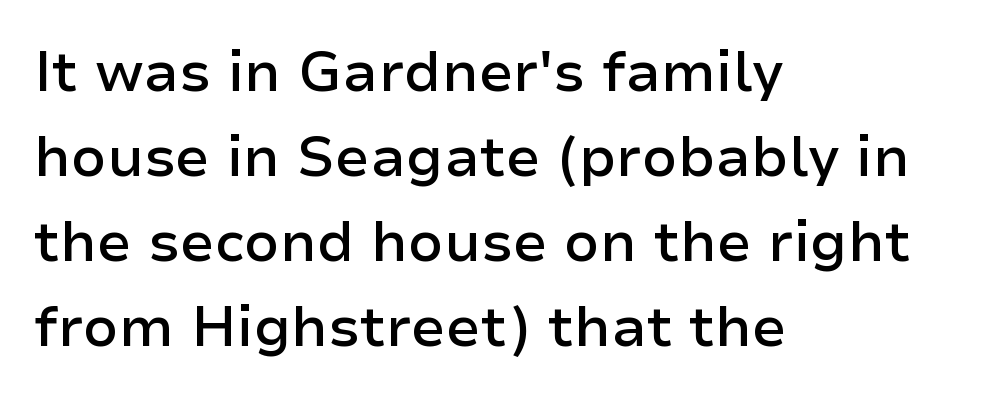
The image shows 56 px semibold sans-serif type, upright; set left-aligned, normal line spacing (1.52x), normal letter spacing, not underlined; low stroke contrast and a medium x-height.
